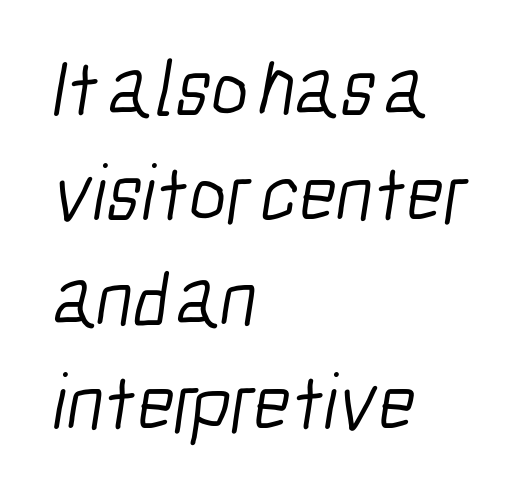
The image shows 80 px light, condensed sans-serif type; set left-aligned, normal line spacing (1.31x), normal letter spacing, not underlined; low stroke contrast and a medium x-height.
